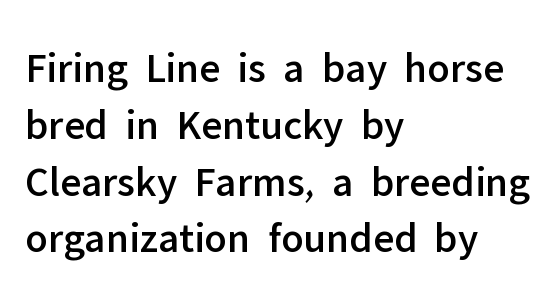
Q: Is the text italic (slanted)? A: No, it is upright.
Q: Is the typeface a serif or a sans-serif typeface? A: Sans-serif.
Q: Is the text underlined? A: No.
Q: How is the paragraph aligned? A: Left-aligned.
Q: Is the spacing between letters normal or unusually wide? A: Normal.
Q: Is the spacing between lines tight, normal or loose? A: Normal.
Q: Width (condensed, normal, or wide)? A: Normal.
Q: Stroke contrast? A: Low.
Q: x-height? A: Medium.
Q: Monospaced? A: No.
